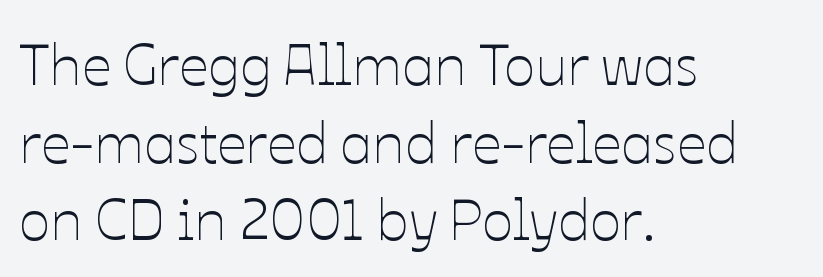
{"italic": "no", "bold": "no", "weight": "thin", "width": "normal", "stroke_contrast": "low", "x_height": "medium", "monospaced": "no", "underline": "no", "align": "left", "line_spacing": "normal", "line_spacing_ratio": 1.34, "letter_spacing": "normal", "letter_spacing_em": 0.0, "glyph_px": 58}
